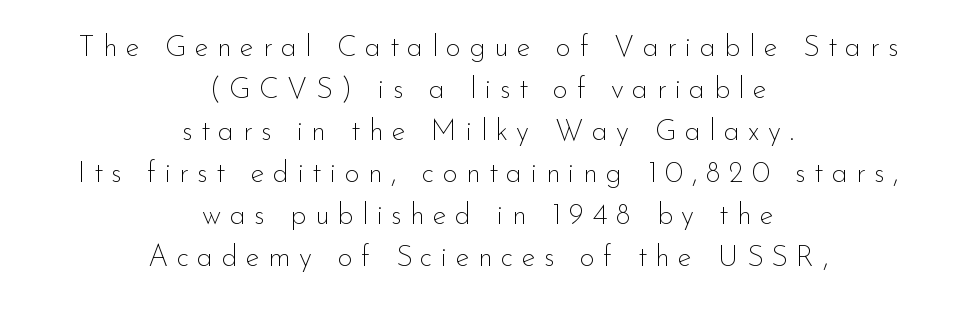
{"serif": "no", "italic": "no", "bold": "no", "weight": "thin", "width": "normal", "stroke_contrast": "low", "x_height": "small", "monospaced": "no", "underline": "no", "align": "center", "line_spacing": "normal", "line_spacing_ratio": 1.45, "letter_spacing": "wide", "letter_spacing_em": 0.29, "glyph_px": 29}
